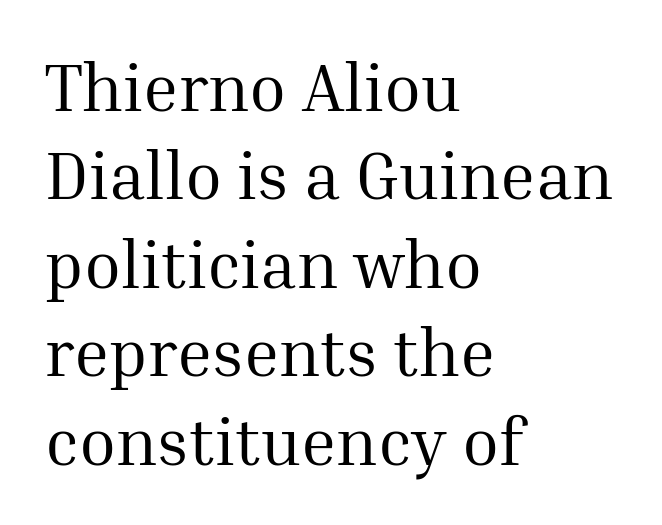
The block of text has a typical density, with ordinary space between rows. The font's upright variant was chosen for this text. Alignment: flush left. Observe the serifs anchoring each vertical stroke in this sample.
